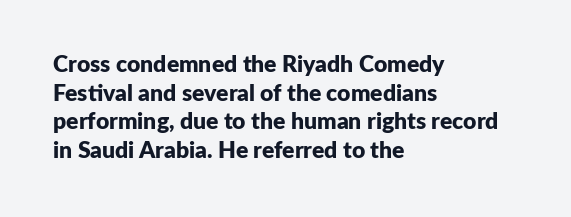
In CSS terms this would be text-align: left. On the weight axis this lands at bold, roughly 700. No word sits above an underline. Regarding leading, the lines here are spaced in the standard way. Quick note: not italic, upright. Glyph-to-glyph distance matches everyday printed text.
